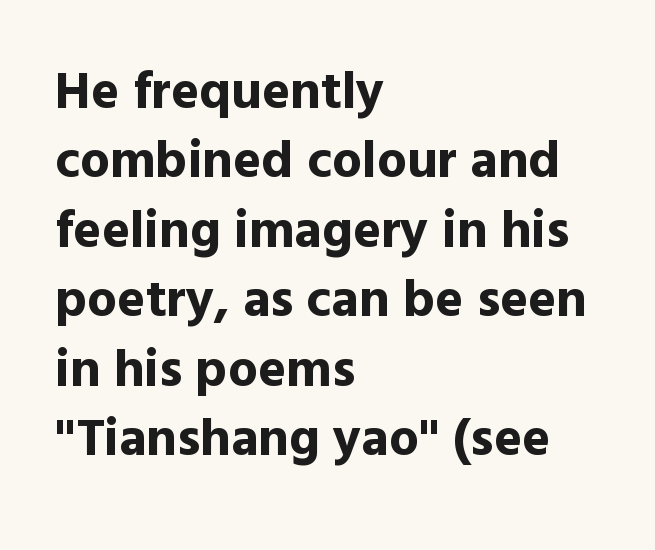
The font family rendered here belongs to the sans-serif group. Only glyphs here, with clear space below each row. Do the characters align in a grid? No, the font is proportional. The ragged edge is on the right, which tells us the setting is flush left. Leading: standard.
